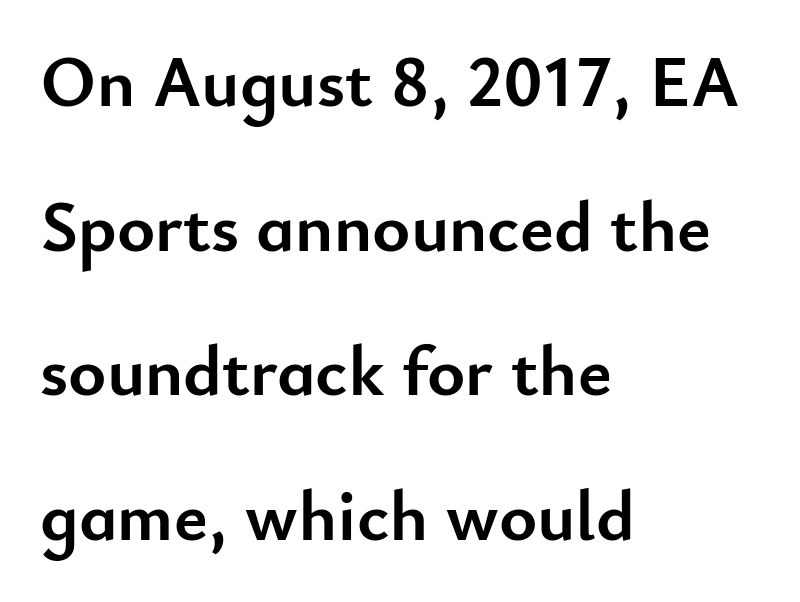
{"serif": "no", "italic": "no", "bold": "yes", "weight": "semibold", "width": "normal", "stroke_contrast": "low", "x_height": "small", "monospaced": "no", "underline": "no", "align": "left", "line_spacing": "loose", "line_spacing_ratio": 2.01, "letter_spacing": "normal", "letter_spacing_em": 0.0, "glyph_px": 72}
